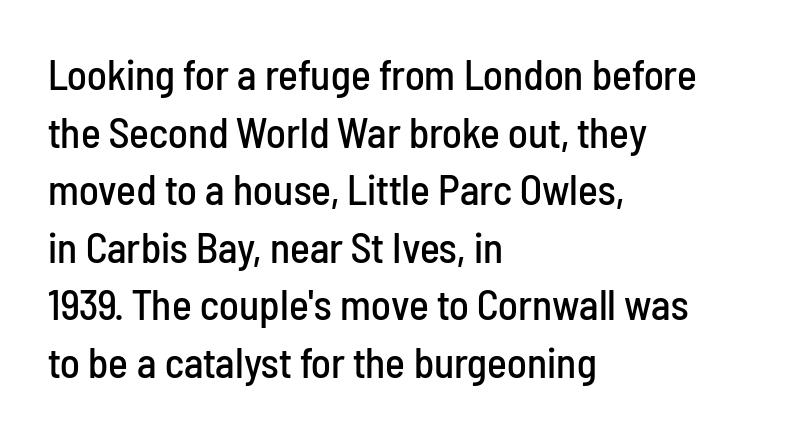
Q: Is the text italic (slanted)? A: No, it is upright.
Q: Is the typeface a serif or a sans-serif typeface? A: Sans-serif.
Q: Is the text underlined? A: No.
Q: How is the paragraph aligned? A: Left-aligned.
Q: Is the spacing between letters normal or unusually wide? A: Normal.
Q: Is the spacing between lines tight, normal or loose? A: Normal.
Q: Width (condensed, normal, or wide)? A: Condensed.
Q: Stroke contrast? A: Low.
Q: x-height? A: Medium.
Q: Monospaced? A: No.
